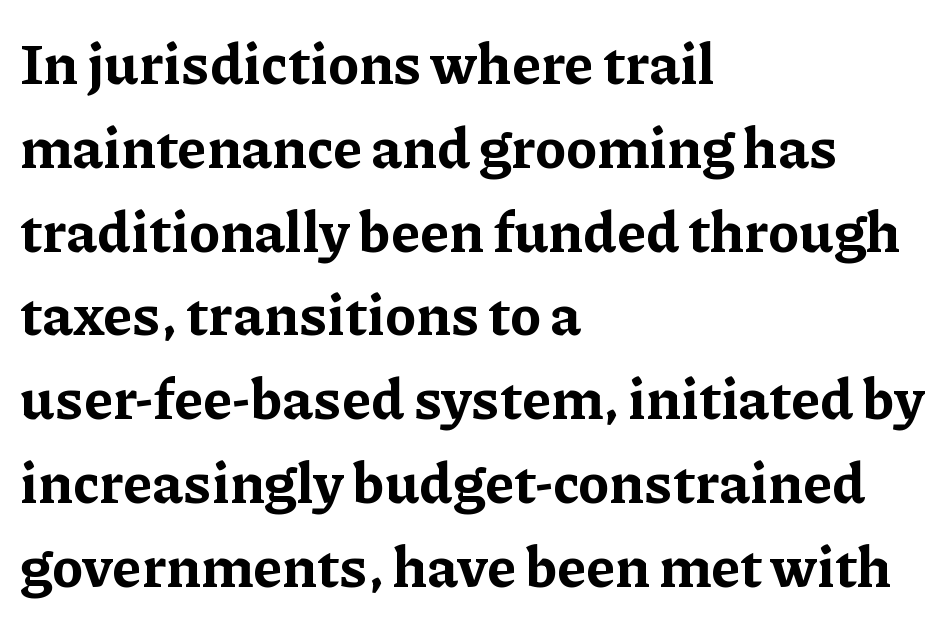
The image shows 57 px bold serif type, upright; set left-aligned, normal line spacing (1.47x), normal letter spacing, not underlined; low stroke contrast and a medium x-height.
